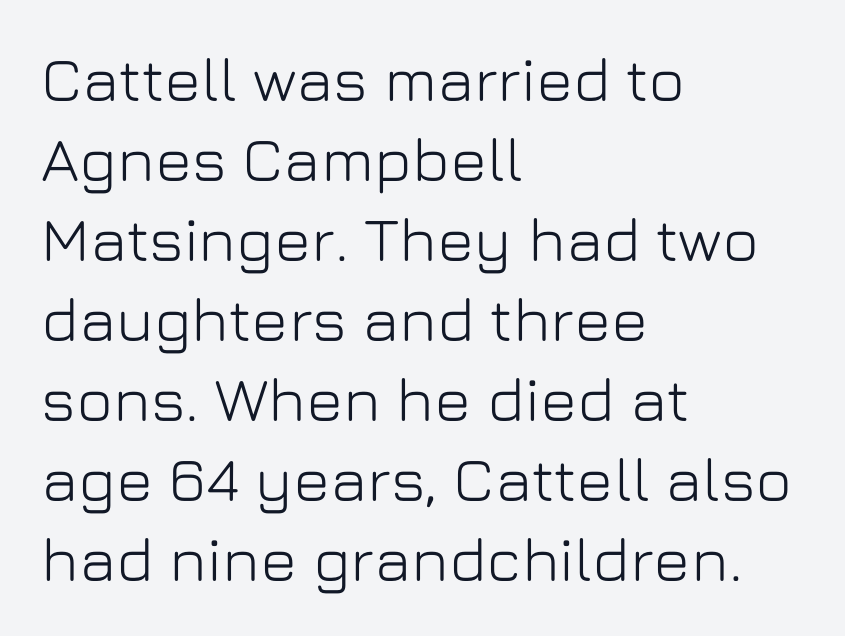
The image shows 62 px sans-serif type, upright; set left-aligned, normal line spacing (1.29x), normal letter spacing, not underlined; low stroke contrast and a medium x-height.
